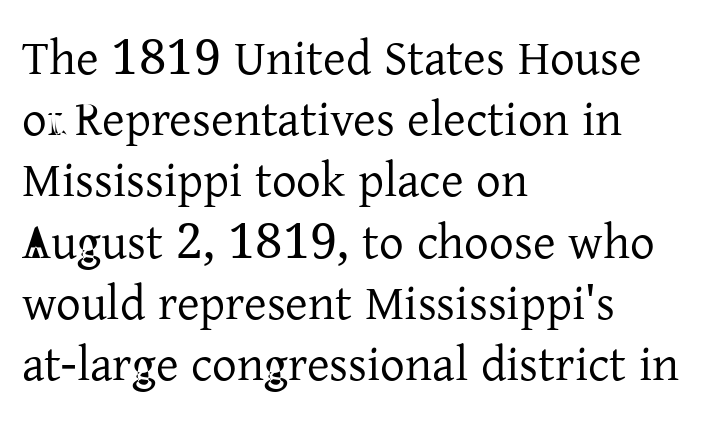
Q: Is the text bold? A: No.
Q: Is the text italic (slanted)? A: No, it is upright.
Q: Is the typeface a serif or a sans-serif typeface? A: Serif.
Q: Is the text underlined? A: No.
Q: How is the paragraph aligned? A: Left-aligned.
Q: Is the spacing between letters normal or unusually wide? A: Normal.
Q: Is the spacing between lines tight, normal or loose? A: Normal.
Q: Width (condensed, normal, or wide)? A: Normal.
Q: Stroke contrast? A: Low.
Q: x-height? A: Medium.
Q: Monospaced? A: No.
